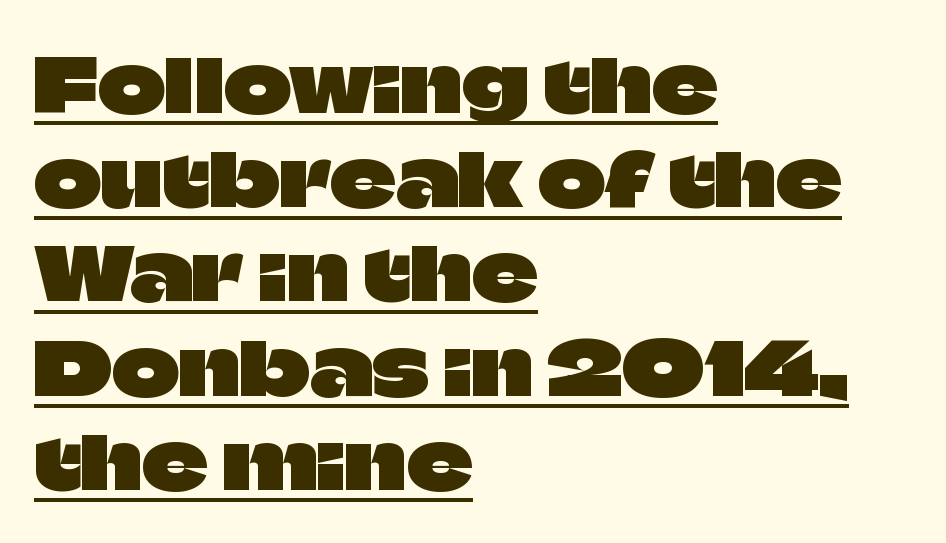
Q: Is the text italic (slanted)? A: No, it is upright.
Q: Is the typeface a serif or a sans-serif typeface? A: Sans-serif.
Q: Is the text underlined? A: Yes.
Q: How is the paragraph aligned? A: Left-aligned.
Q: Is the spacing between letters normal or unusually wide? A: Normal.
Q: Is the spacing between lines tight, normal or loose? A: Normal.
Q: Width (condensed, normal, or wide)? A: Normal.
Q: Stroke contrast? A: Low.
Q: x-height? A: Large.
Q: Monospaced? A: No.
